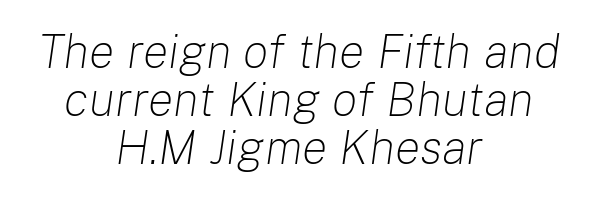
The lines are packed closely together with very little leading. These lines are rendered in a variable-pitch font. Centered paragraph, ragged on both sides. Has an underline been added? It has not. Characters follow at the spacing the type designer built in.
